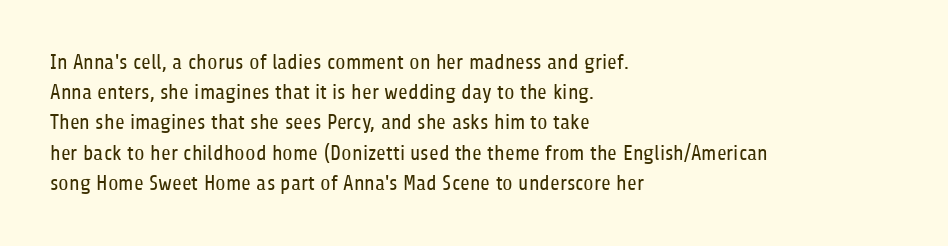
Q: Is the text bold? A: No.
Q: Is the text italic (slanted)? A: No, it is upright.
Q: Is the text underlined? A: No.
Q: How is the paragraph aligned? A: Left-aligned.
Q: Is the spacing between letters normal or unusually wide? A: Normal.
Q: Is the spacing between lines tight, normal or loose? A: Normal.
